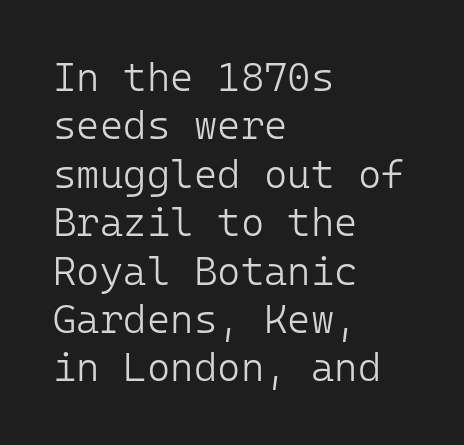
Q: Is the text bold? A: No.
Q: Is the text italic (slanted)? A: No, it is upright.
Q: Is the typeface a serif or a sans-serif typeface? A: Sans-serif.
Q: Is the text underlined? A: No.
Q: How is the paragraph aligned? A: Left-aligned.
Q: Is the spacing between letters normal or unusually wide? A: Normal.
Q: Width (condensed, normal, or wide)? A: Normal.
Q: Stroke contrast? A: Low.
Q: x-height? A: Medium.
